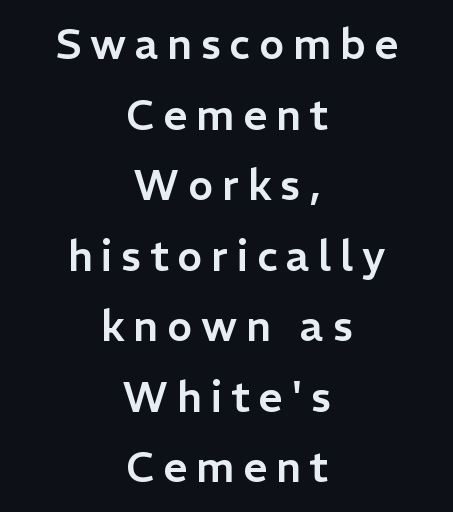
Q: Is the text italic (slanted)? A: No, it is upright.
Q: Is the typeface a serif or a sans-serif typeface? A: Sans-serif.
Q: Is the text underlined? A: No.
Q: How is the paragraph aligned? A: Centered.
Q: Is the spacing between letters normal or unusually wide? A: Unusually wide.
Q: Is the spacing between lines tight, normal or loose? A: Normal.
Q: Width (condensed, normal, or wide)? A: Normal.
Q: Stroke contrast? A: Low.
Q: x-height? A: Medium.
Q: Monospaced? A: No.
